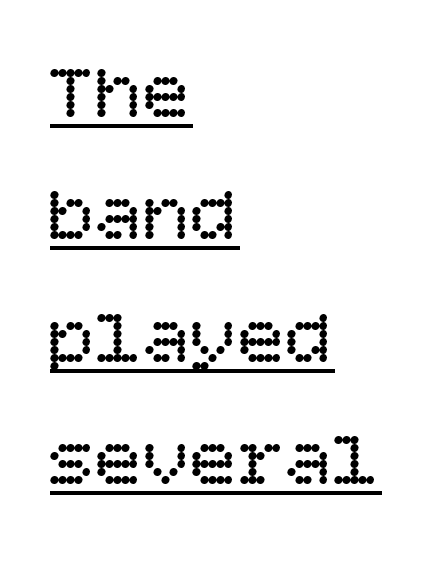
Italic: no, the glyphs are upright roman. These characters rest on top of a visible drawn line. A normal amount of white space separates one row of letters from the next. Horizontally, the lines are justified to the leading edge only.
